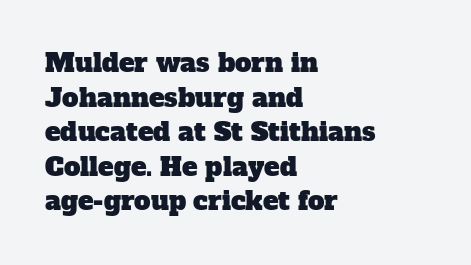
{"underline": "no", "align": "left", "line_spacing": "normal", "line_spacing_ratio": 1.33, "letter_spacing": "normal", "letter_spacing_em": 0.0, "glyph_px": 26}
